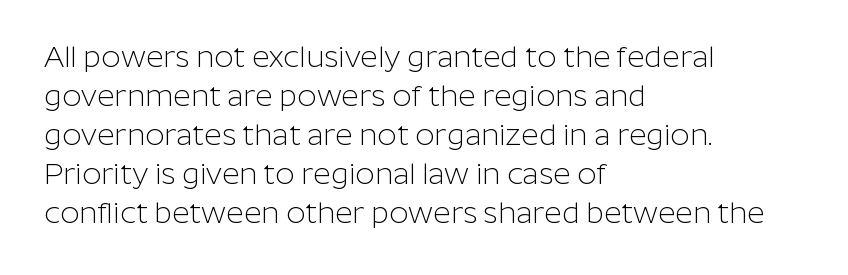
The image shows 30 px light sans-serif type, upright; set left-aligned, normal line spacing (1.3x), normal letter spacing, not underlined; low stroke contrast and a medium x-height.
